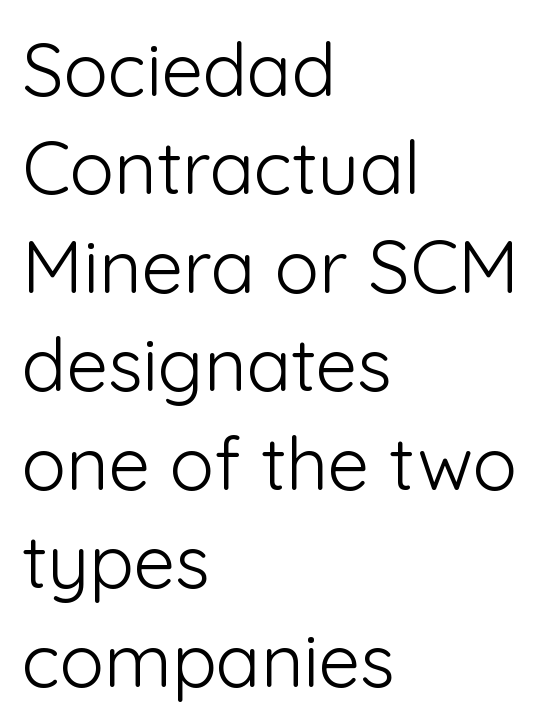
There is no visible air inserted between adjacent glyphs. Alignment: flush left. Style check: upright. No feet cap the strokes, marking this as sans-serif type. Quick note: underline off.
